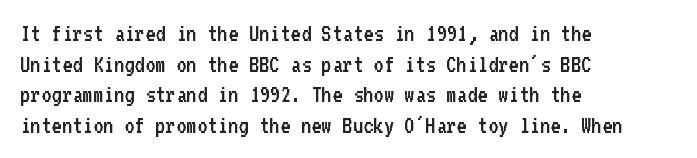
{"italic": "no", "bold": "no", "underline": "no", "align": "left", "line_spacing_ratio": 1.23, "letter_spacing": "normal", "letter_spacing_em": 0.0, "glyph_px": 25}
